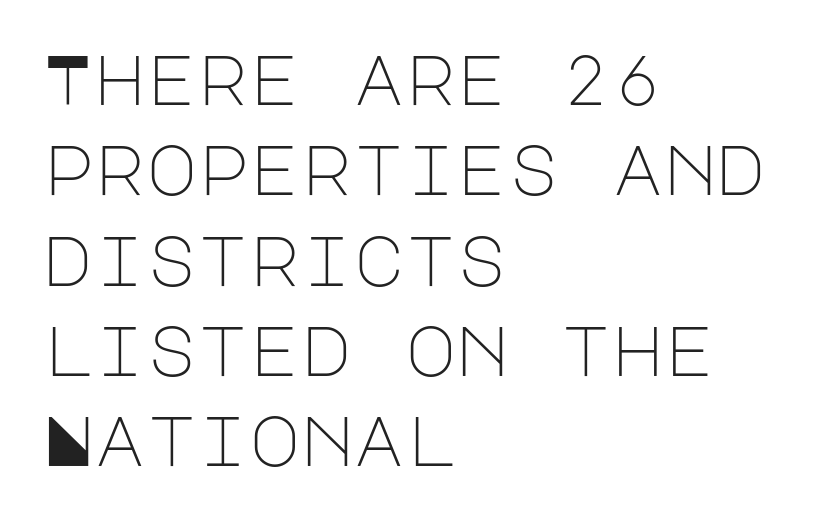
{"serif": "no", "italic": "no", "bold": "no", "weight": "light", "width": "normal", "stroke_contrast": "low", "x_height": "large", "underline": "no", "align": "left", "line_spacing": "normal", "line_spacing_ratio": 1.29, "letter_spacing": "normal", "letter_spacing_em": 0.0, "glyph_px": 70}
